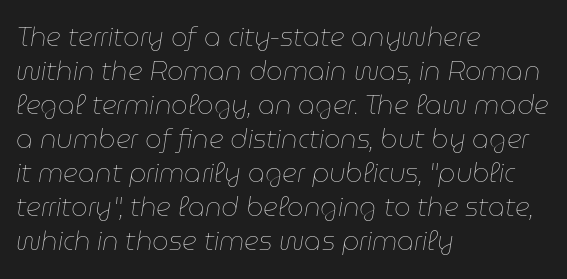
{"italic": "yes", "lean": "right", "slant_degrees": 9, "bold": "no", "underline": "no", "align": "left", "line_spacing": "normal", "line_spacing_ratio": 1.31, "letter_spacing": "normal", "letter_spacing_em": 0.0, "glyph_px": 26}
